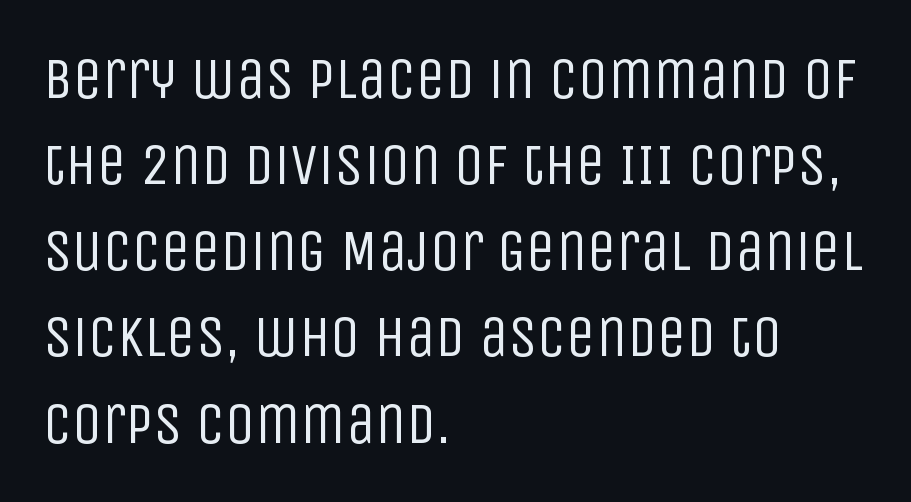
{"serif": "no", "italic": "no", "bold": "no", "weight": "regular", "width": "condensed", "stroke_contrast": "low", "x_height": "large", "monospaced": "no", "underline": "no", "align": "left", "line_spacing": "normal", "line_spacing_ratio": 1.46, "letter_spacing": "normal", "letter_spacing_em": 0.0, "glyph_px": 59}
